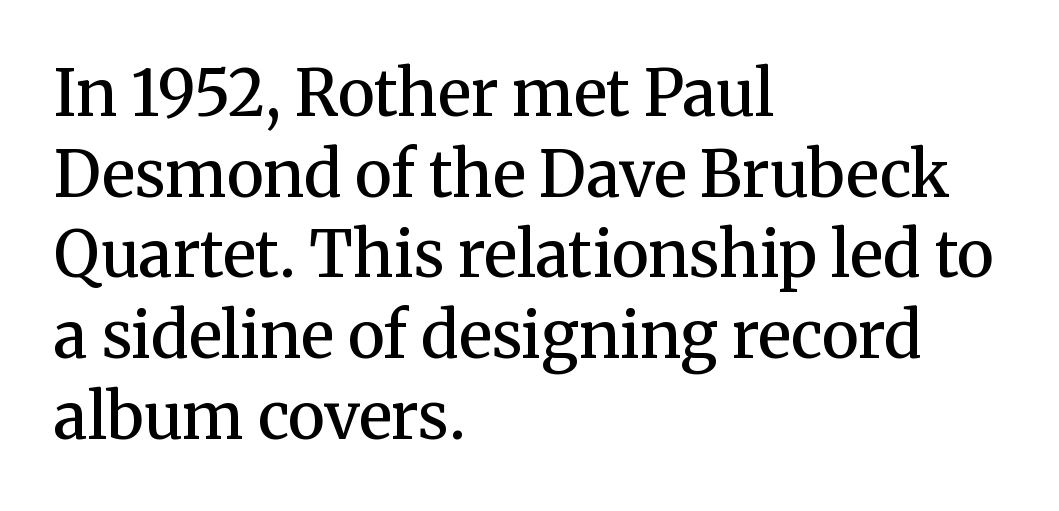
{"serif": "yes", "italic": "no", "bold": "semi", "weight": "semibold", "width": "normal", "stroke_contrast": "medium", "x_height": "medium", "monospaced": "no", "underline": "no", "align": "left", "line_spacing": "normal", "line_spacing_ratio": 1.28, "letter_spacing": "normal", "letter_spacing_em": 0.0, "glyph_px": 63}
